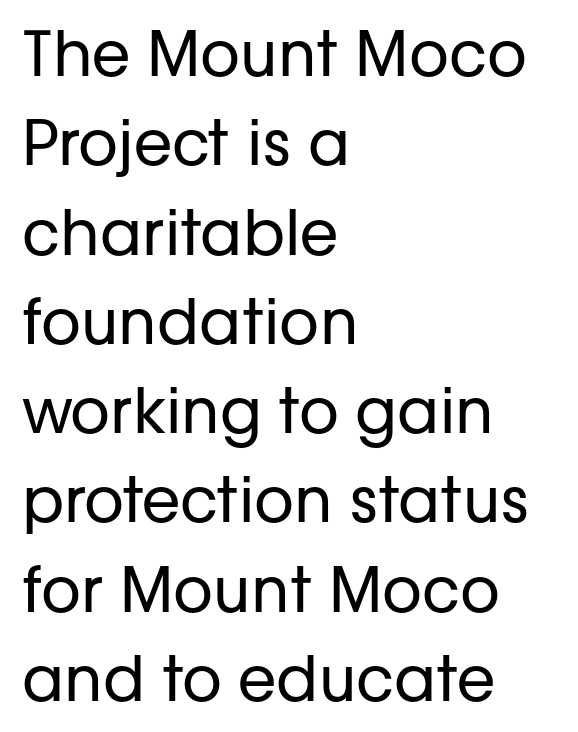
The vertical gap from one line to the next is medium. Posture: vertical. Alignment: flush left. Summary of weight: not heavy and not bold.
